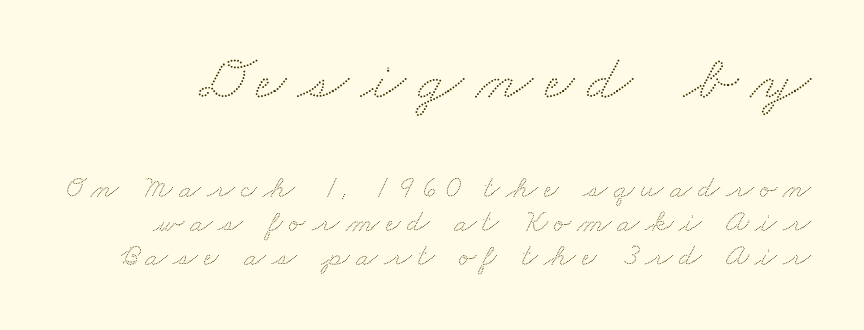
Q: Is the text underlined? A: No.
Q: Is the spacing between lines tight, normal or loose? A: Tight.
Q: Which block of text is set in a larger size, the first (top) or the second (bottom)? A: The first (top) one.
Q: Width (condensed, normal, or wide)? A: Wide.
Q: Stroke contrast? A: Low.
Q: x-height? A: Small.
Q: Monospaced? A: No.
